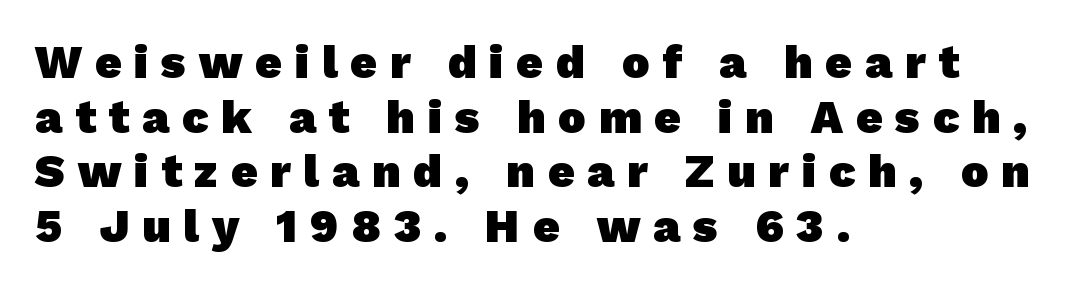
Serifs: no, the terminals of the letterforms are clean. Teacher's note: observe the even left margin — that is flush-left alignment. You could not count columns in this text — the font is proportionally spaced. This sample uses expanded letter spacing, leaving extra air between glyphs.
